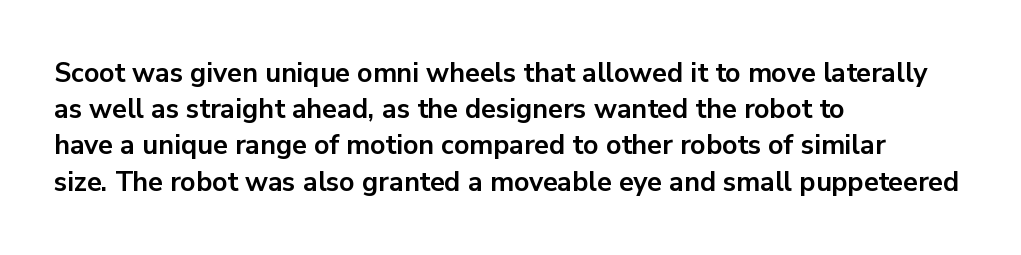
Q: Is the text bold? A: Yes.
Q: Is the text italic (slanted)? A: No, it is upright.
Q: Is the text underlined? A: No.
Q: How is the paragraph aligned? A: Left-aligned.
Q: Is the spacing between letters normal or unusually wide? A: Normal.
Q: Is the spacing between lines tight, normal or loose? A: Normal.
